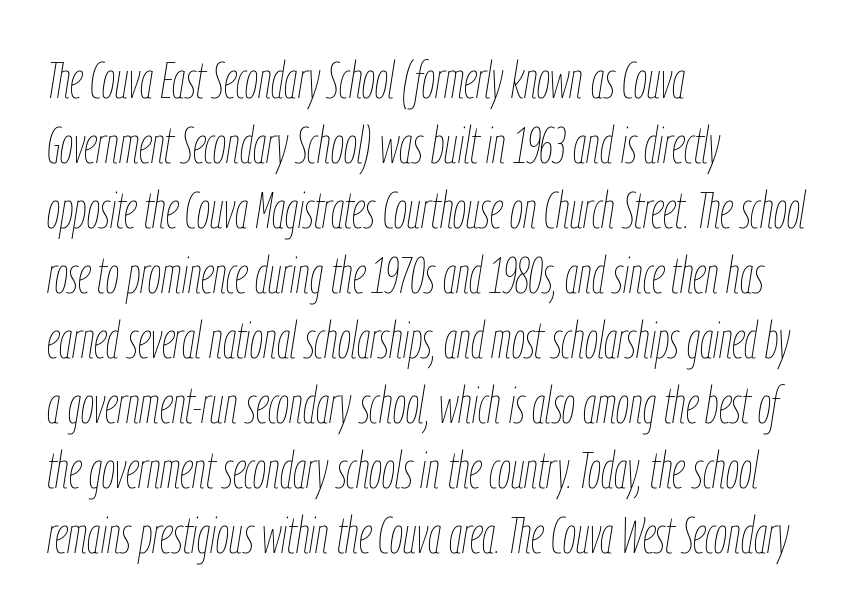
Q: Is the text bold? A: No.
Q: Is the text italic (slanted)? A: Yes, it leans right by about 9 degrees.
Q: Is the text underlined? A: No.
Q: How is the paragraph aligned? A: Left-aligned.
Q: Is the spacing between letters normal or unusually wide? A: Normal.
Q: Is the spacing between lines tight, normal or loose? A: Normal.
Q: Width (condensed, normal, or wide)? A: Condensed.
Q: Stroke contrast? A: Low.
Q: x-height? A: Medium.
Q: Monospaced? A: No.
